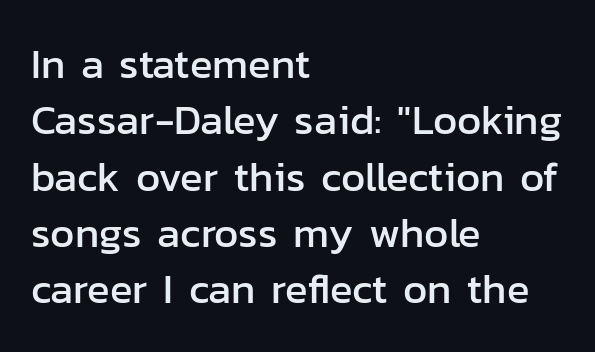
The image shows 42 px sans-serif type, upright; set left-aligned, normal line spacing (1.34x), normal letter spacing, not underlined; low stroke contrast and a medium x-height.
